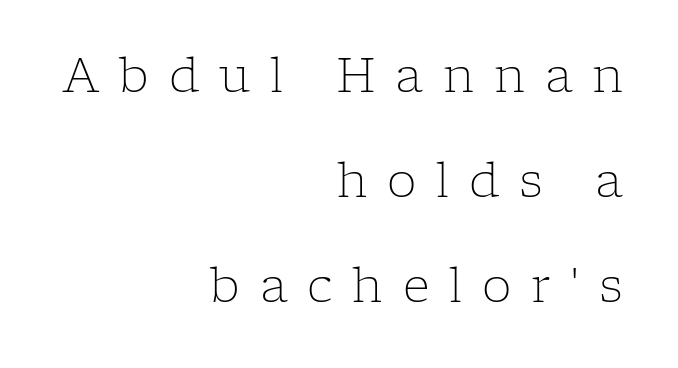
Q: Is the text bold? A: No.
Q: Is the text italic (slanted)? A: No, it is upright.
Q: Is the typeface a serif or a sans-serif typeface? A: Serif.
Q: Is the text underlined? A: No.
Q: How is the paragraph aligned? A: Right-aligned.
Q: Is the spacing between letters normal or unusually wide? A: Unusually wide.
Q: Is the spacing between lines tight, normal or loose? A: Loose.
Q: Width (condensed, normal, or wide)? A: Normal.
Q: Stroke contrast? A: Low.
Q: x-height? A: Medium.
Q: Monospaced? A: No.
